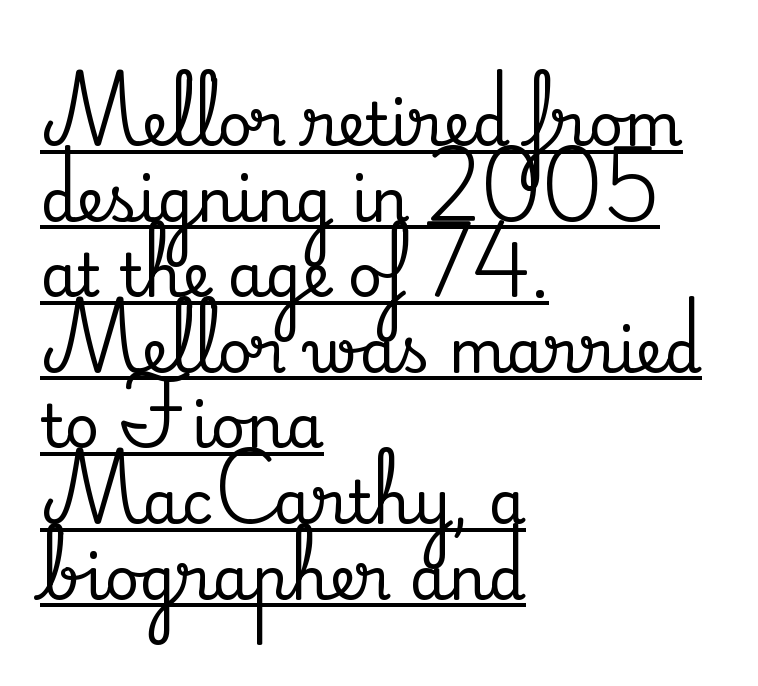
Q: Is the text italic (slanted)? A: No, it is upright.
Q: Is the typeface a serif or a sans-serif typeface? A: Serif.
Q: Is the text underlined? A: Yes.
Q: How is the paragraph aligned? A: Left-aligned.
Q: Is the spacing between letters normal or unusually wide? A: Normal.
Q: Is the spacing between lines tight, normal or loose? A: Normal.
Q: Width (condensed, normal, or wide)? A: Normal.
Q: Stroke contrast? A: Medium.
Q: x-height? A: Small.
Q: Monospaced? A: No.
